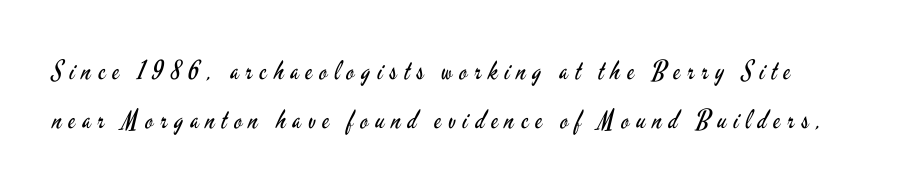
The image shows 26 px text type; set line spacing 1.89x, unusually wide letter spacing (+0.27 em), not underlined.
